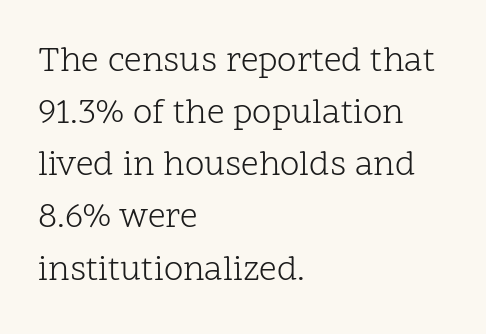
{"serif": "yes", "italic": "no", "bold": "no", "weight": "light", "width": "normal", "stroke_contrast": "low", "x_height": "medium", "monospaced": "no", "underline": "no", "align": "left", "line_spacing": "normal", "line_spacing_ratio": 1.49, "letter_spacing": "normal", "letter_spacing_em": 0.0, "glyph_px": 35}
